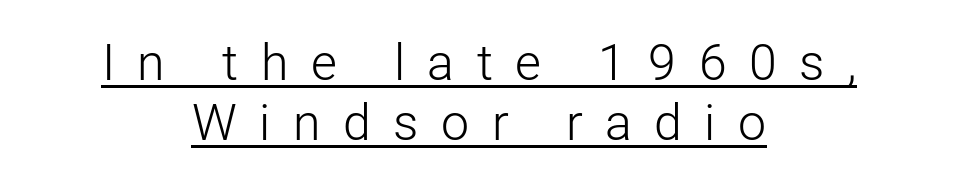
Compared with undecorated copy, this sample adds a rule below the words. Each line is balanced around a shared central axis. Students, note that the glyphs here are deliberately spaced far apart. Is there any slant? The stems are plumb.
